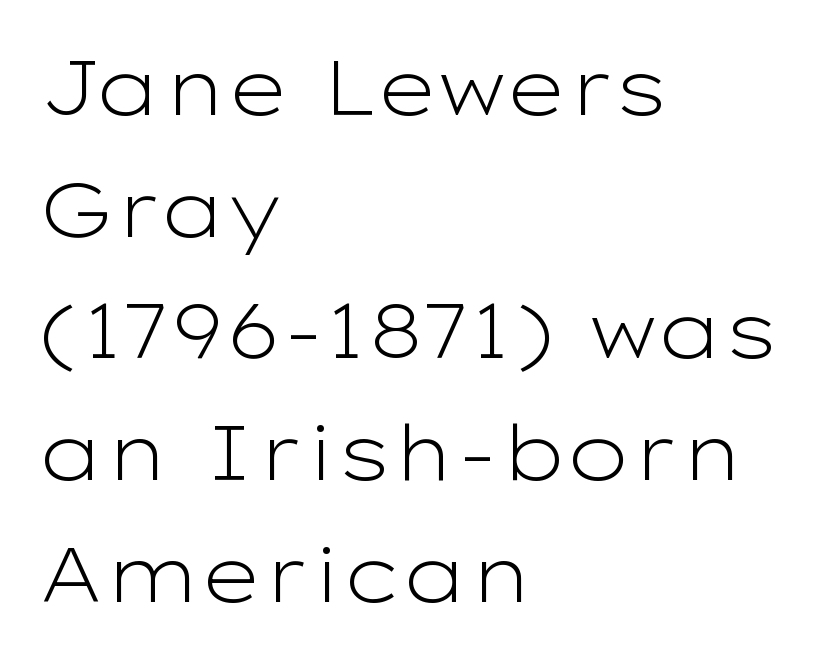
{"serif": "no", "italic": "no", "bold": "no", "weight": "light", "width": "wide", "stroke_contrast": "low", "x_height": "medium", "monospaced": "no", "underline": "no", "align": "left", "line_spacing": "normal", "line_spacing_ratio": 1.58, "letter_spacing": "normal", "letter_spacing_em": 0.0, "glyph_px": 77}
